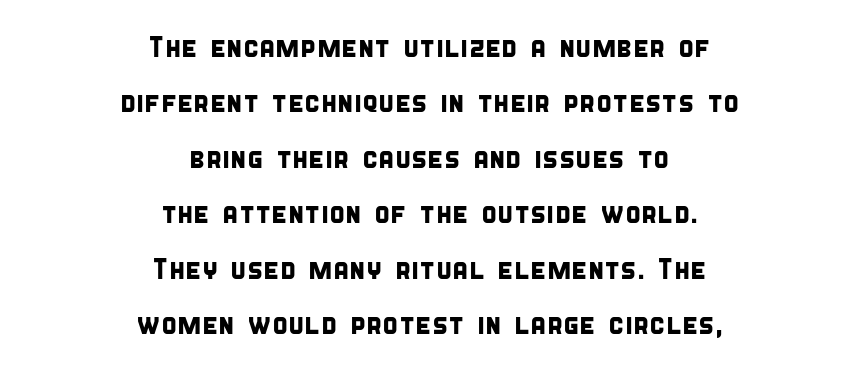
{"serif": "no", "width": "condensed", "stroke_contrast": "low", "x_height": "large", "monospaced": "no", "underline": "no", "align": "center", "line_spacing": "loose", "line_spacing_ratio": 1.91, "letter_spacing": "normal", "letter_spacing_em": 0.0, "glyph_px": 29}
